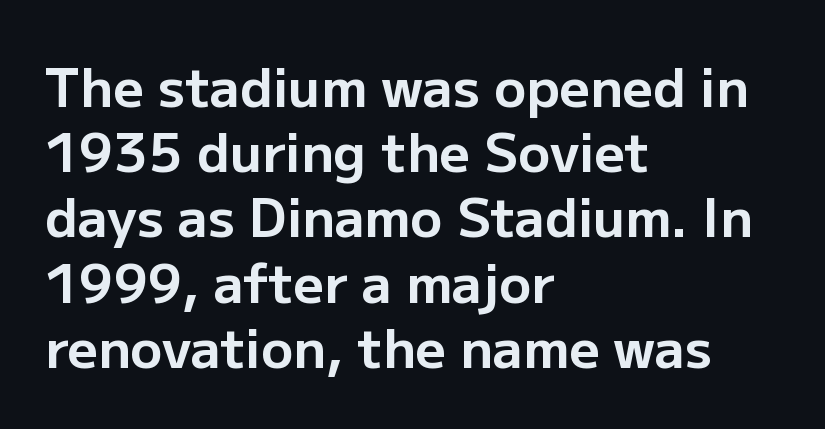
This is roman type, the default non-slanted kind. You can tell from the bare stems that sans-serif type was used. Short and long lines alike share a common starting point at left. Here the glyphs are tracked normally, forming tight word shapes.
